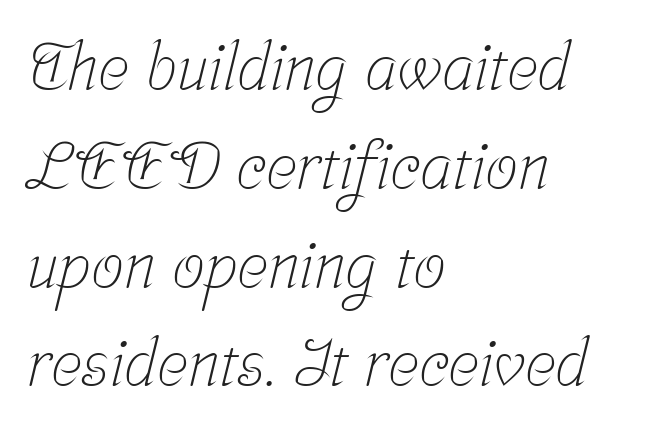
Q: Is the text bold? A: No.
Q: Is the typeface a serif or a sans-serif typeface? A: Serif.
Q: Is the text underlined? A: No.
Q: How is the paragraph aligned? A: Left-aligned.
Q: Is the spacing between letters normal or unusually wide? A: Normal.
Q: Is the spacing between lines tight, normal or loose? A: Normal.
Q: Width (condensed, normal, or wide)? A: Condensed.
Q: Stroke contrast? A: Low.
Q: x-height? A: Medium.
Q: Monospaced? A: No.
